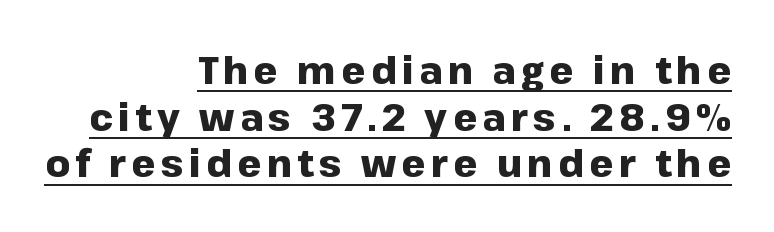
Horizontally, the lines are justified to the trailing edge only. Does a line run under the words? Yes, clearly. The typesetting leans heavy: a genuine bold. Posture: straight, roman, zero tilt. In terms of letterform style, serifs are entirely absent. Varying glyph widths throughout — classic text-font behaviour.
